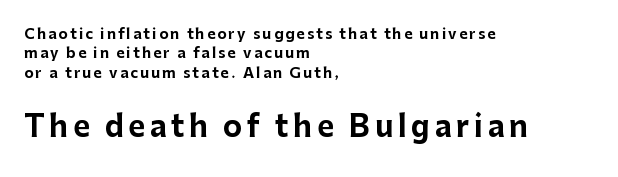
The image shows 29 px bold sans-serif type, upright; set left-aligned, normal line spacing (1.39x), not underlined; the second (bottom) block is 2.07x larger; low stroke contrast and a medium x-height.
